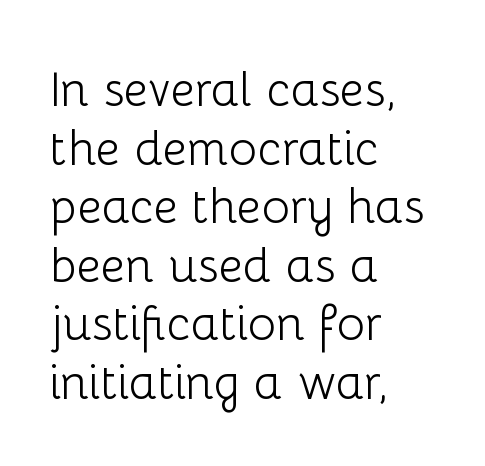
{"serif": "no", "italic": "no", "bold": "no", "weight": "light", "width": "normal", "stroke_contrast": "low", "x_height": "medium", "monospaced": "no", "underline": "no", "align": "left", "line_spacing_ratio": 1.22, "letter_spacing": "normal", "letter_spacing_em": 0.0, "glyph_px": 48}
